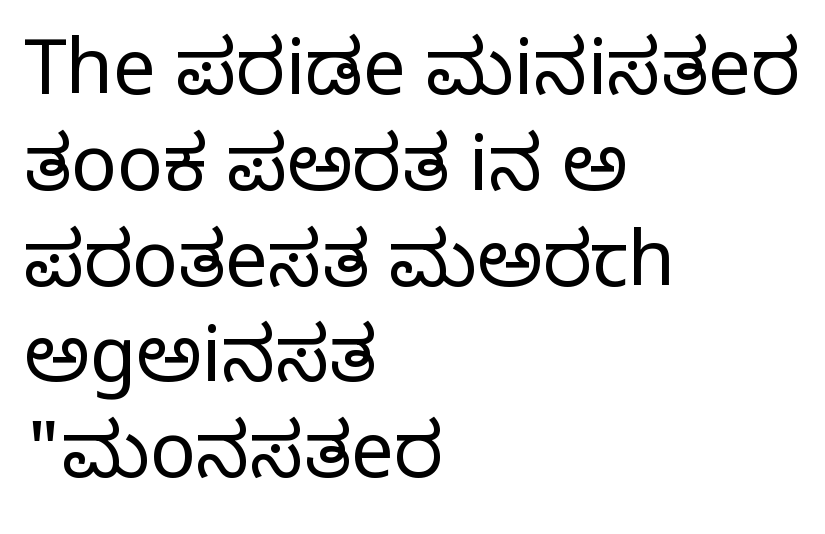
Q: Is the text bold? A: No.
Q: Is the text italic (slanted)? A: No, it is upright.
Q: Is the typeface a serif or a sans-serif typeface? A: Serif.
Q: Is the text underlined? A: No.
Q: How is the paragraph aligned? A: Left-aligned.
Q: Is the spacing between letters normal or unusually wide? A: Normal.
Q: Is the spacing between lines tight, normal or loose? A: Normal.
Q: Width (condensed, normal, or wide)? A: Normal.
Q: Stroke contrast? A: Low.
Q: x-height? A: Large.
Q: Monospaced? A: No.
